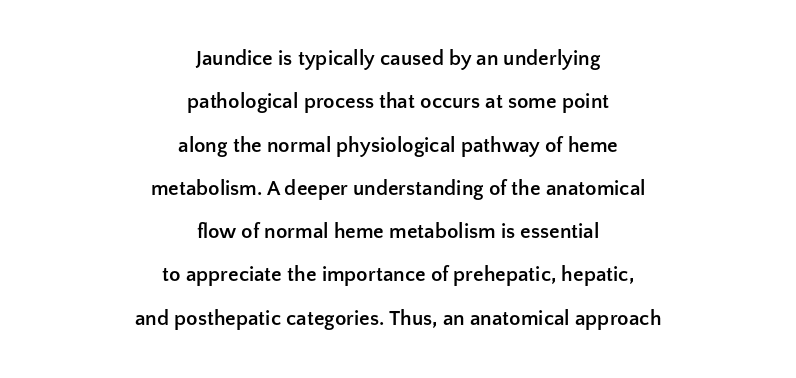
{"italic": "no", "bold": "yes", "underline": "no", "align": "center", "line_spacing": "loose", "line_spacing_ratio": 2.06, "letter_spacing": "normal", "letter_spacing_em": 0.0, "glyph_px": 21}
